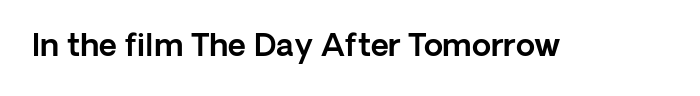
The image shows 31 px sans-serif type, upright; set normal letter spacing, not underlined; a medium x-height.
